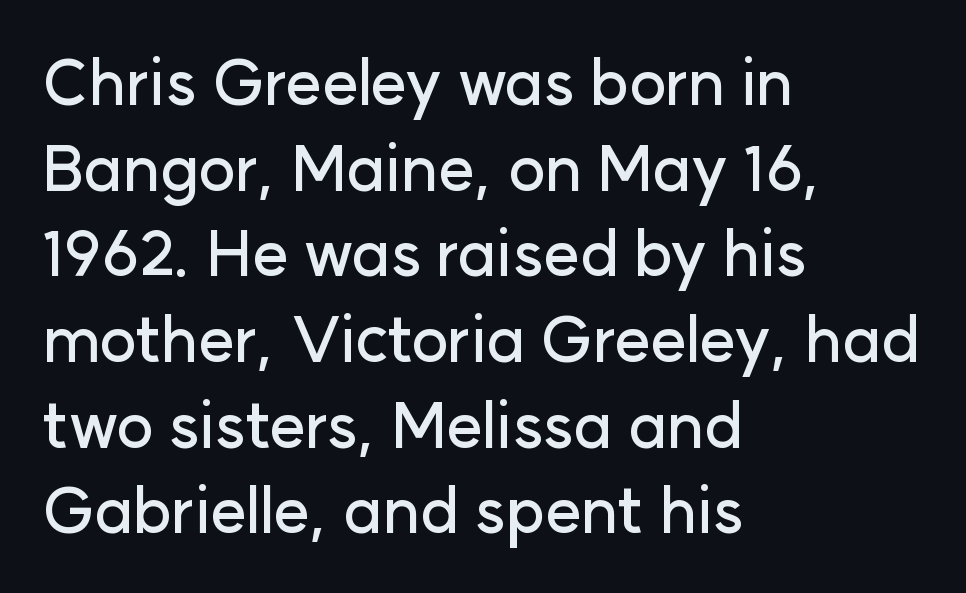
The horizontal fit of the characters is conventional and even. This rendering employs a face without finishing strokes, i.e., a sans-serif. This sample has the flowing, uneven cadence of proportional lettering. This block has exactly the height ordinary leading produces. A classic flush-left, rag-right setting is used for this passage. This sample uses an upright cut, with every glyph sitting square on the baseline.
